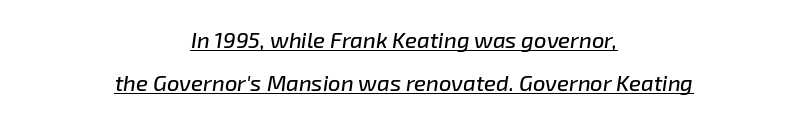
Quick note: italic. This rendering uses center alignment, leaving both contours irregular but symmetric. A typesetter would call this zero additional tracking. Successive baselines arrive slowly, with a big drop between each. The string is rendered with underlining switched on.
